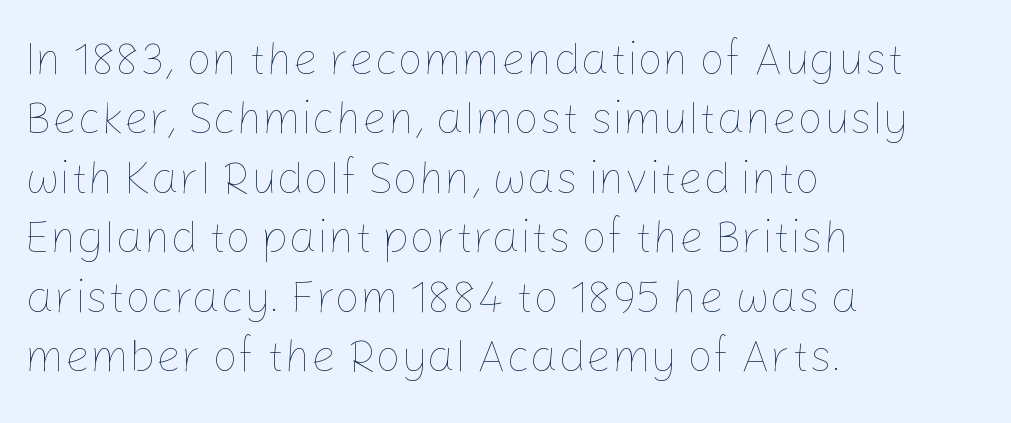
The image shows 45 px thin type, upright; set left-aligned, normal line spacing (1.32x), normal letter spacing, not underlined; low stroke contrast and a medium x-height.
